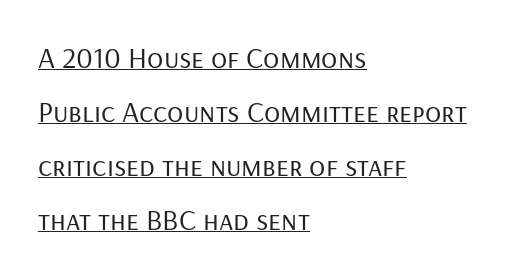
Q: Is the text bold? A: No.
Q: Is the text italic (slanted)? A: No, it is upright.
Q: Is the typeface a serif or a sans-serif typeface? A: Sans-serif.
Q: Is the text underlined? A: Yes.
Q: How is the paragraph aligned? A: Left-aligned.
Q: Is the spacing between letters normal or unusually wide? A: Normal.
Q: Width (condensed, normal, or wide)? A: Normal.
Q: Stroke contrast? A: Low.
Q: x-height? A: Medium.
Q: Monospaced? A: No.
